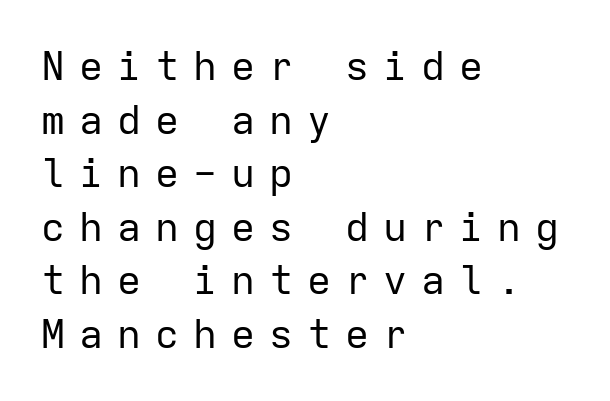
The passage shown is not bold in any degree. Notice how the passage keeps a crisp vertical edge on the left only. Line spacing here is normal. This sample uses expanded letter spacing, leaving extra air between glyphs. Posture: straight, roman, zero tilt. The space directly below the letters is spotless.
